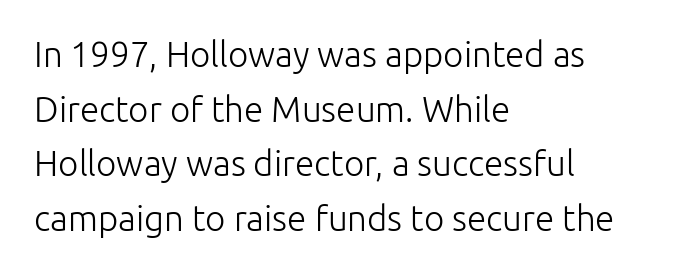
{"serif": "no", "italic": "no", "bold": "no", "weight": "light", "width": "normal", "stroke_contrast": "low", "x_height": "medium", "monospaced": "no", "underline": "no", "align": "left", "line_spacing": "normal", "line_spacing_ratio": 1.56, "letter_spacing": "normal", "letter_spacing_em": 0.0, "glyph_px": 35}
